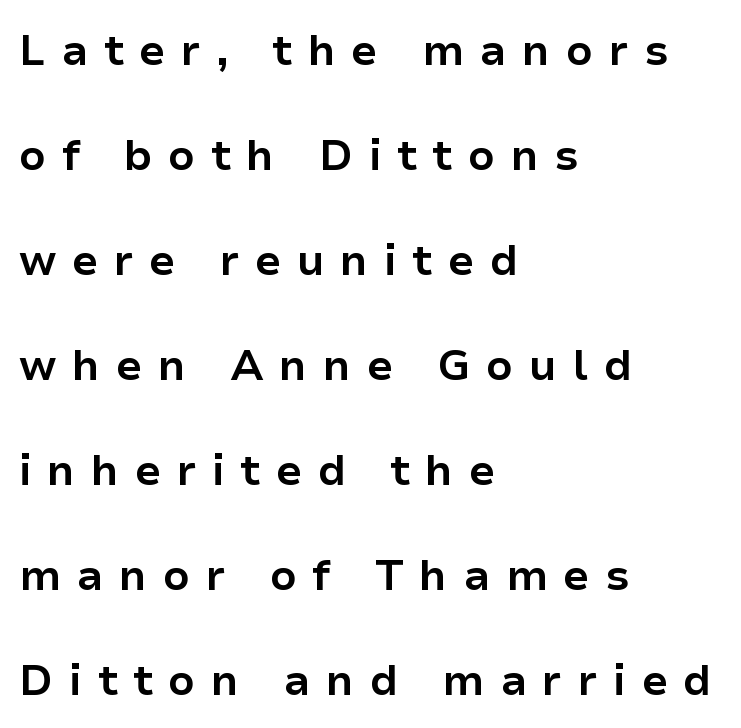
Q: Is the text bold? A: Yes.
Q: Is the text italic (slanted)? A: No, it is upright.
Q: Is the typeface a serif or a sans-serif typeface? A: Sans-serif.
Q: Is the text underlined? A: No.
Q: How is the paragraph aligned? A: Left-aligned.
Q: Is the spacing between letters normal or unusually wide? A: Unusually wide.
Q: Is the spacing between lines tight, normal or loose? A: Loose.
Q: Width (condensed, normal, or wide)? A: Normal.
Q: Stroke contrast? A: Low.
Q: x-height? A: Medium.
Q: Monospaced? A: No.
